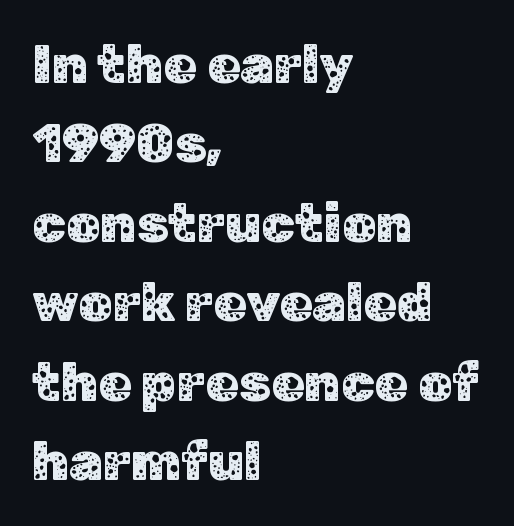
{"serif": "no", "italic": "no", "width": "normal", "stroke_contrast": "low", "x_height": "medium", "monospaced": "no", "underline": "no", "align": "left", "line_spacing": "normal", "line_spacing_ratio": 1.47, "letter_spacing": "normal", "letter_spacing_em": 0.0, "glyph_px": 54}
